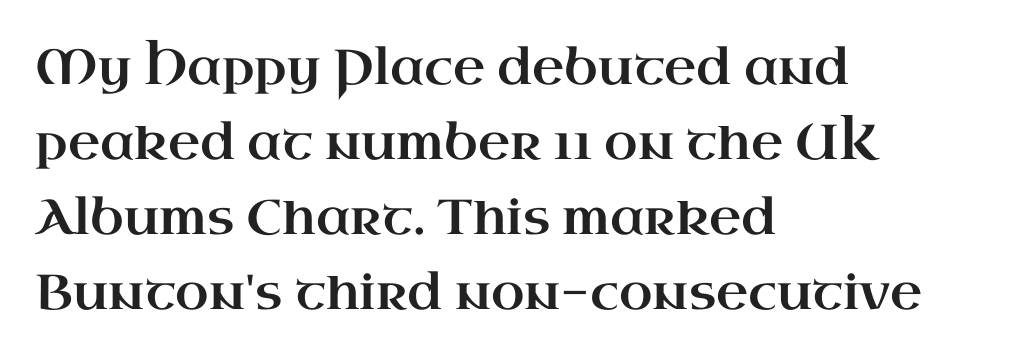
The image shows 49 px wide serif type, upright; set left-aligned, normal line spacing (1.53x), normal letter spacing, not underlined; high stroke contrast and a small x-height.
